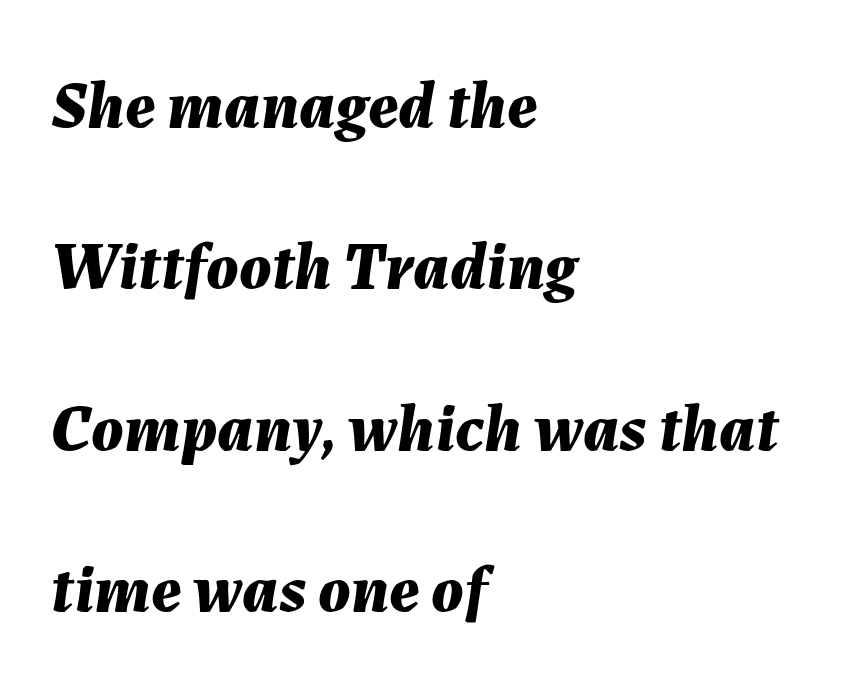
{"italic": "yes", "lean": "right", "slant_degrees": 7, "bold": "yes", "weight": "bold", "width": "normal", "stroke_contrast": "medium", "x_height": "medium", "monospaced": "no", "underline": "no", "align": "left", "line_spacing": "loose", "line_spacing_ratio": 2.41, "letter_spacing": "normal", "letter_spacing_em": 0.0, "glyph_px": 67}
